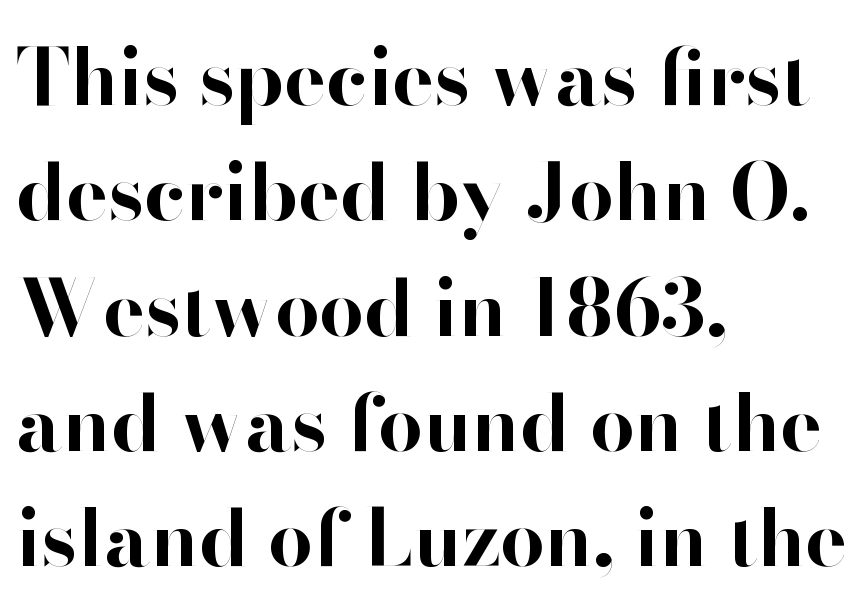
Q: Is the text bold? A: Yes.
Q: Is the text italic (slanted)? A: No, it is upright.
Q: Is the typeface a serif or a sans-serif typeface? A: Sans-serif.
Q: Is the text underlined? A: No.
Q: How is the paragraph aligned? A: Left-aligned.
Q: Is the spacing between letters normal or unusually wide? A: Normal.
Q: Is the spacing between lines tight, normal or loose? A: Normal.
Q: Width (condensed, normal, or wide)? A: Normal.
Q: Stroke contrast? A: High.
Q: x-height? A: Small.
Q: Monospaced? A: No.
